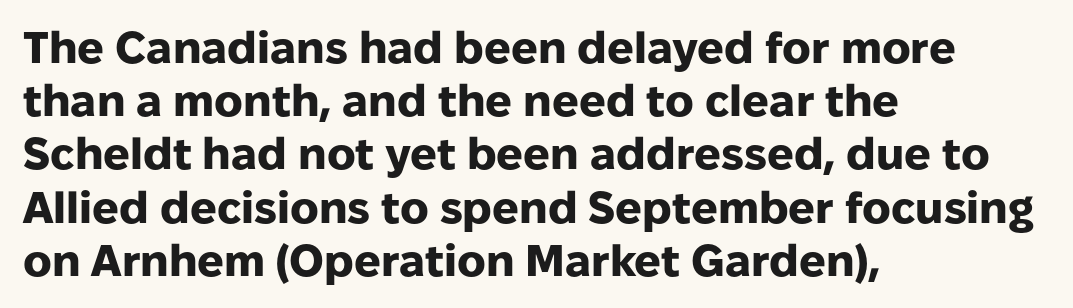
{"serif": "no", "italic": "no", "bold": "yes", "weight": "heavy", "width": "normal", "stroke_contrast": "low", "x_height": "medium", "monospaced": "no", "underline": "no", "align": "left", "line_spacing_ratio": 1.21, "letter_spacing": "normal", "letter_spacing_em": 0.0, "glyph_px": 44}
